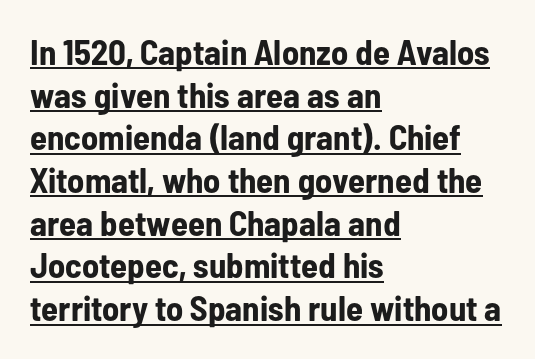
Look at the tracking — it's just the regular setting, nothing added. Typesetter's note: full bold, strokes at maximum text heaviness. A classic flush-left, rag-right setting is used for this passage. Is this a fixed-width face? No — the glyphs have proportional, varying widths. Every character sits straight up, as roman type does. Unlike a traditional serif, this face leaves its strokes unadorned.
